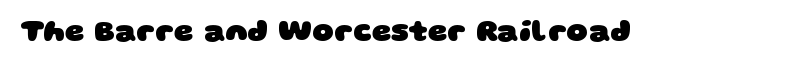
Each letter's strokes conclude bluntly, with no projecting serifs. Looks like regular typesetting: each glyph gets only the width it needs. Heft: maximum for text — a bold. Only glyphs here, with clear space below each row.
